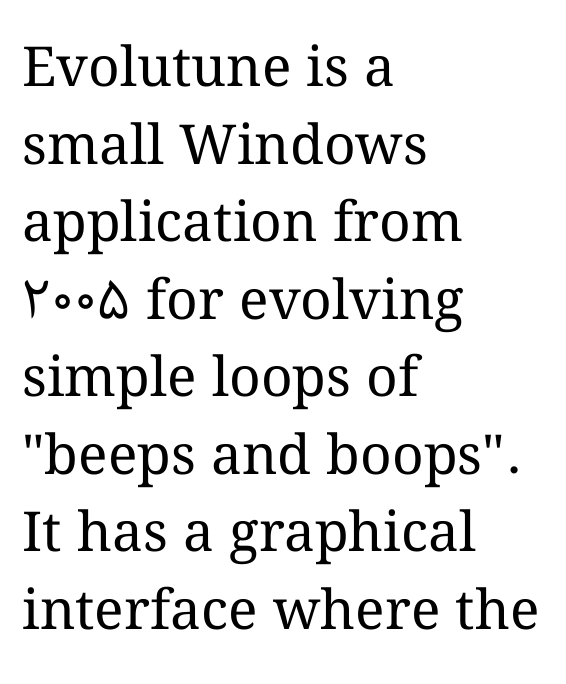
The image shows 55 px regular-weight type, upright; set left-aligned, normal line spacing (1.41x), normal letter spacing, not underlined; medium stroke contrast and a medium x-height.
